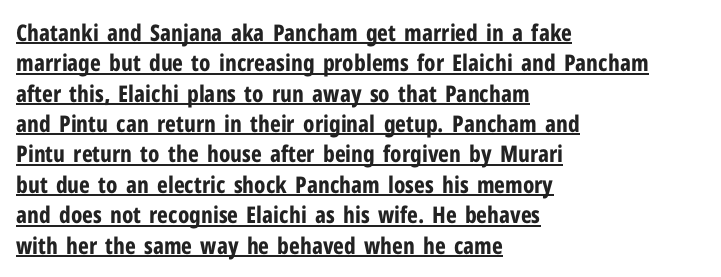
Q: Is the text bold? A: Yes.
Q: Is the text italic (slanted)? A: No, it is upright.
Q: Is the text underlined? A: Yes.
Q: How is the paragraph aligned? A: Left-aligned.
Q: Is the spacing between letters normal or unusually wide? A: Normal.
Q: Is the spacing between lines tight, normal or loose? A: Normal.
